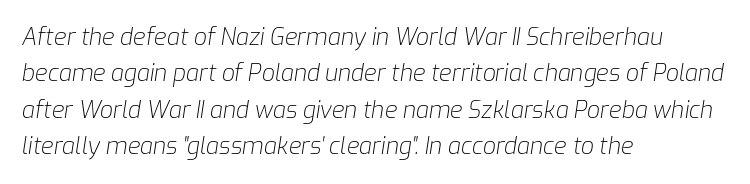
The image shows 23 px text type, italic (leaning right); set left-aligned, normal line spacing (1.58x), normal letter spacing, not underlined.
